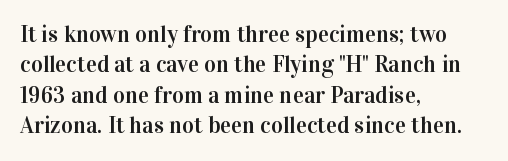
{"italic": "no", "underline": "no", "align": "left", "line_spacing": "normal", "line_spacing_ratio": 1.32, "letter_spacing": "normal", "letter_spacing_em": 0.0, "glyph_px": 23}
